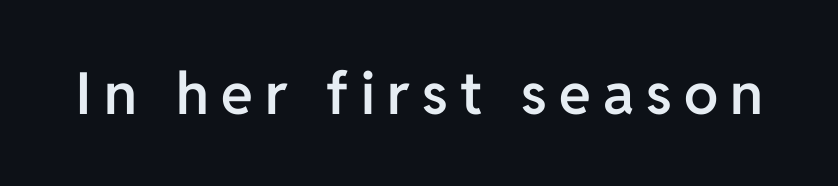
The sample has been set in demibold, a notch under bold. Classification — sans serif. The baseline area is clear. Display-style spreading of the glyphs; the letterfit is very open. The rendering uses natural spacing where letterforms have individual widths. Vertical strokes here are truly vertical.
